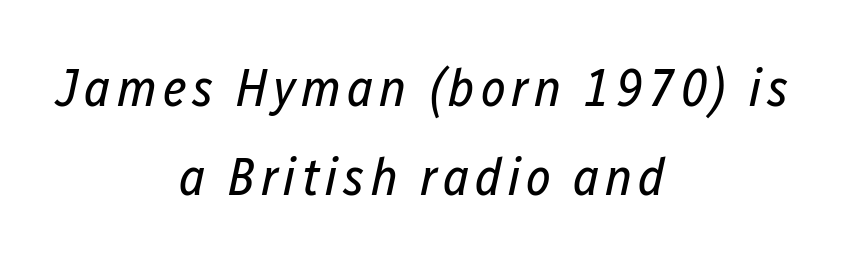
{"italic": "yes", "lean": "right", "slant_degrees": 12, "bold": "no", "weight": "regular", "width": "condensed", "stroke_contrast": "low", "x_height": "medium", "monospaced": "no", "underline": "no", "align": "center", "line_spacing": "normal", "line_spacing_ratio": 1.68, "glyph_px": 53}
